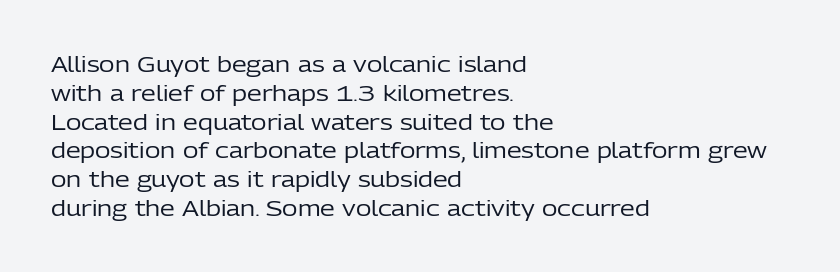
Q: Is the text bold? A: No.
Q: Is the text italic (slanted)? A: No, it is upright.
Q: Is the text underlined? A: No.
Q: How is the paragraph aligned? A: Left-aligned.
Q: Is the spacing between letters normal or unusually wide? A: Normal.
Q: Is the spacing between lines tight, normal or loose? A: Normal.
